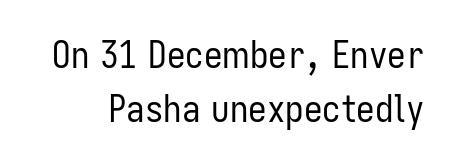
Q: Is the text bold? A: No.
Q: Is the text italic (slanted)? A: No, it is upright.
Q: Is the typeface a serif or a sans-serif typeface? A: Sans-serif.
Q: Is the text underlined? A: No.
Q: Is the spacing between letters normal or unusually wide? A: Normal.
Q: Is the spacing between lines tight, normal or loose? A: Normal.
Q: Width (condensed, normal, or wide)? A: Condensed.
Q: Stroke contrast? A: Low.
Q: x-height? A: Medium.
Q: Monospaced? A: No.
